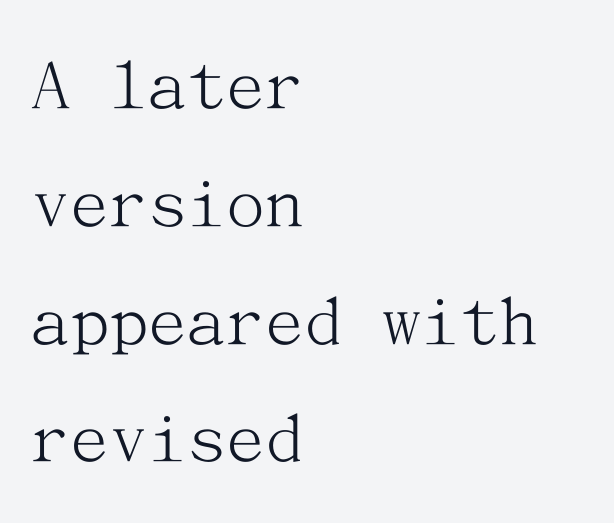
{"serif": "yes", "italic": "no", "bold": "no", "weight": "light", "width": "normal", "stroke_contrast": "medium", "x_height": "medium", "underline": "no", "align": "left", "line_spacing": "normal", "line_spacing_ratio": 1.51, "letter_spacing": "normal", "letter_spacing_em": 0.0, "glyph_px": 78}
